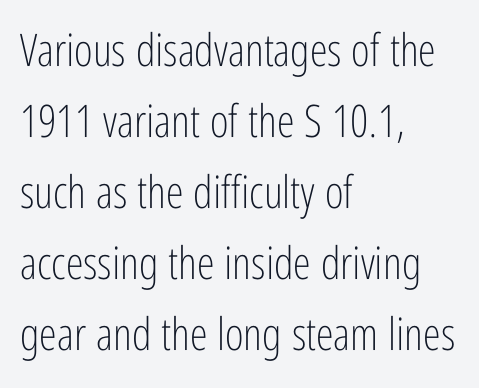
Normally led — the rows are evenly, conventionally spaced. Weight class: somewhere from thin through regular. The passage shown is typeset with a sans-serif family. Honestly, the letter spacing is just normal — you wouldn't notice it. Every character sits straight up, as roman type does.
